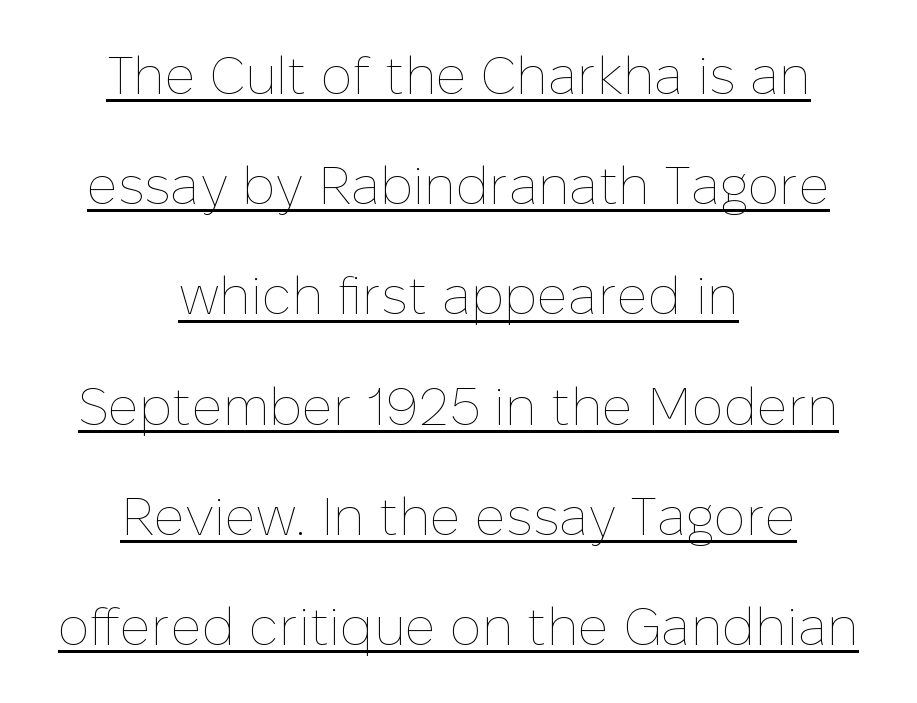
Q: Is the text bold? A: No.
Q: Is the text italic (slanted)? A: No, it is upright.
Q: Is the text underlined? A: Yes.
Q: How is the paragraph aligned? A: Centered.
Q: Is the spacing between letters normal or unusually wide? A: Normal.
Q: Is the spacing between lines tight, normal or loose? A: Loose.
Q: Width (condensed, normal, or wide)? A: Normal.
Q: Stroke contrast? A: Low.
Q: x-height? A: Medium.
Q: Monospaced? A: No.
